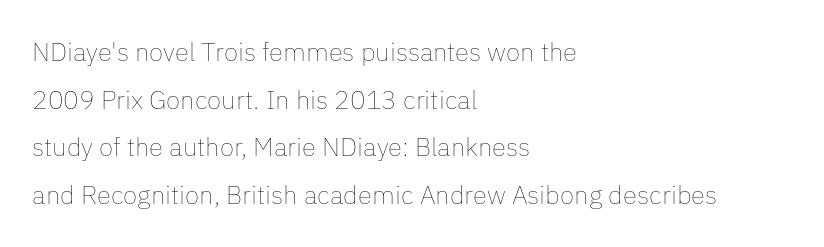
Is the letter spacing exaggerated? No — it looks like the ordinary default. Ink coverage per letter is moderate at most. Does the lettering tilt? It doesn't — this is upright. The passage shown is not underscored anywhere. These lines are set flush left with a ragged right edge.
